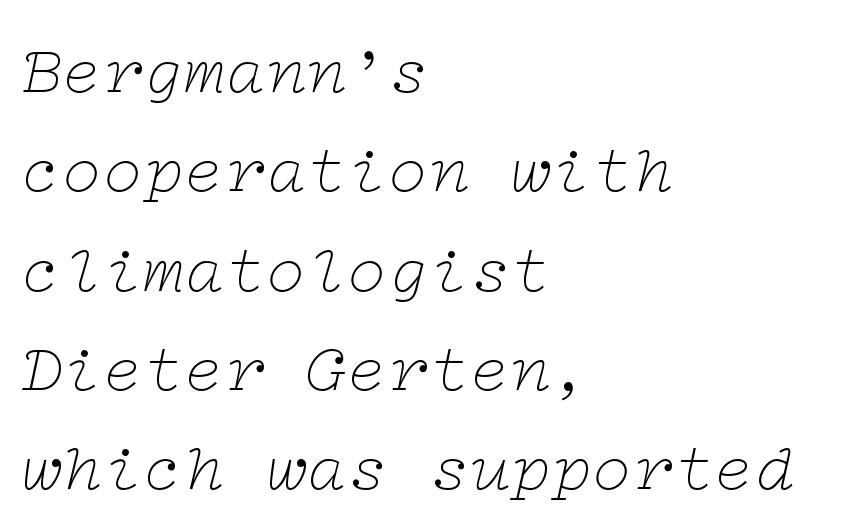
Compared with ordinary roman type, these characters are visibly tilted. The letterforms sit at book weight or below. Horizontal alignment here is leftward, the default for most running prose. Underlining? Definitely not there. Look at the bottom of the vertical strokes: they flare into serifs here.
